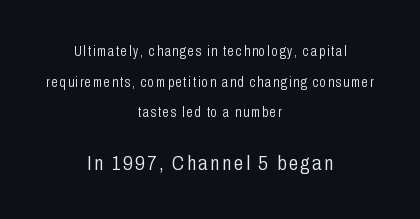
Unmarked baselines from the first word to the last. The passage shown is not bold in any degree. Italic? Not at all — the glyphs are vertical. Compare the two chunks: the lower has the greater cap height. Is there much room between lines? Yes — plenty of vertical air separates them.
